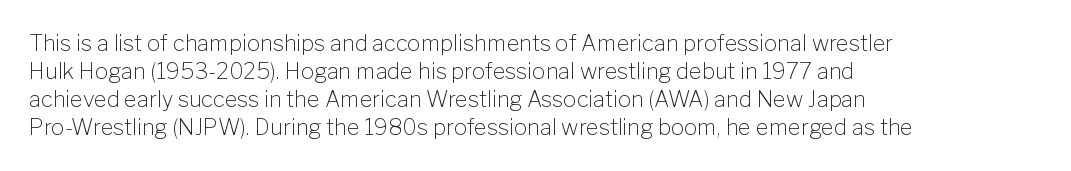
{"italic": "no", "bold": "no", "underline": "no", "align": "left", "line_spacing": "normal", "line_spacing_ratio": 1.28, "letter_spacing": "normal", "letter_spacing_em": 0.0, "glyph_px": 22}
